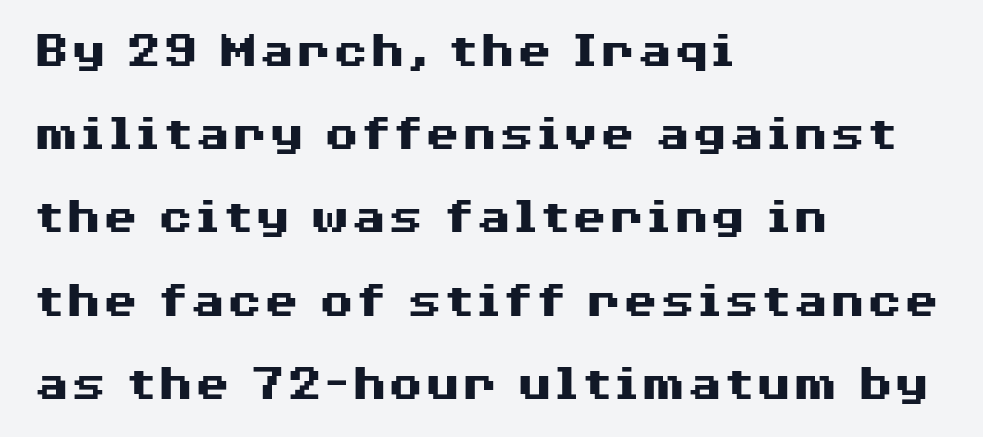
Q: Is the text bold? A: Yes.
Q: Is the text italic (slanted)? A: No, it is upright.
Q: Is the typeface a serif or a sans-serif typeface? A: Sans-serif.
Q: Is the text underlined? A: No.
Q: How is the paragraph aligned? A: Left-aligned.
Q: Is the spacing between letters normal or unusually wide? A: Normal.
Q: Is the spacing between lines tight, normal or loose? A: Normal.
Q: Width (condensed, normal, or wide)? A: Wide.
Q: Stroke contrast? A: Medium.
Q: x-height? A: Medium.
Q: Monospaced? A: No.
